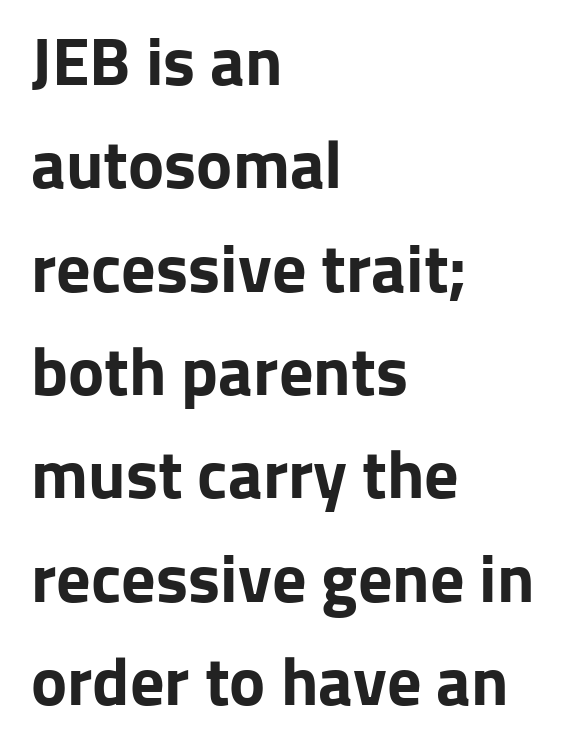
There is no visible air inserted between adjacent glyphs. Beneath every word, the page is bare. Spacing verdict: proportional, widths tailored to each character. A student would call this left alignment; a typographer would say flush left, rag right. The rows are spaced the way most documents space them.
